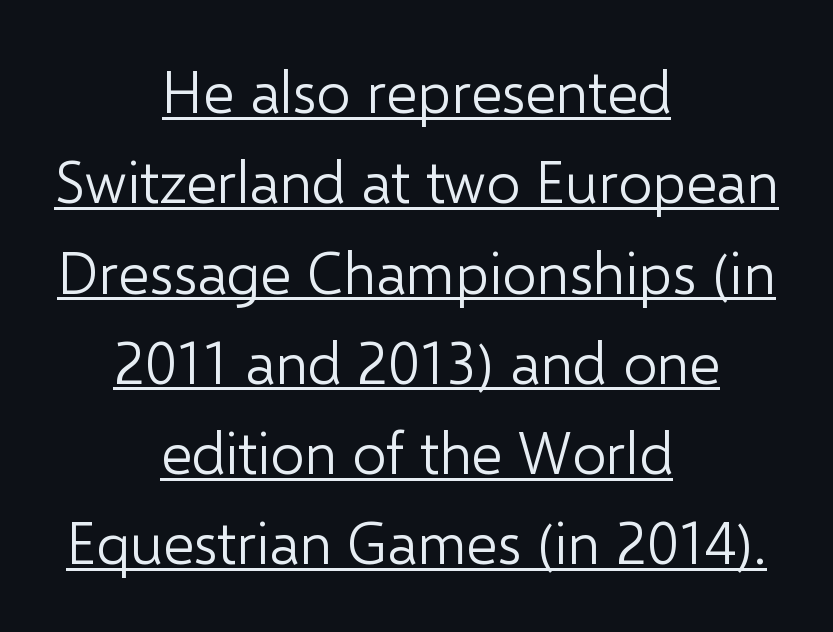
Q: Is the text bold? A: No.
Q: Is the text italic (slanted)? A: No, it is upright.
Q: Is the typeface a serif or a sans-serif typeface? A: Sans-serif.
Q: Is the text underlined? A: Yes.
Q: How is the paragraph aligned? A: Centered.
Q: Is the spacing between letters normal or unusually wide? A: Normal.
Q: Is the spacing between lines tight, normal or loose? A: Normal.
Q: Width (condensed, normal, or wide)? A: Normal.
Q: Stroke contrast? A: Low.
Q: x-height? A: Medium.
Q: Monospaced? A: No.
